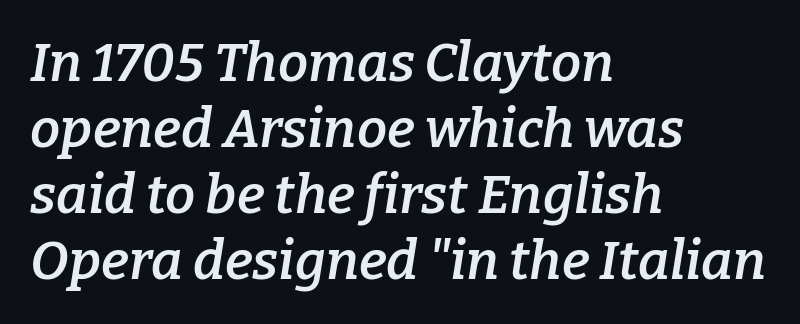
{"serif": "yes", "italic": "yes", "lean": "right", "slant_degrees": 9, "bold": "semi", "weight": "semibold", "width": "normal", "stroke_contrast": "low", "x_height": "medium", "monospaced": "no", "underline": "no", "align": "left", "line_spacing_ratio": 1.22, "letter_spacing": "normal", "letter_spacing_em": 0.0, "glyph_px": 54}
